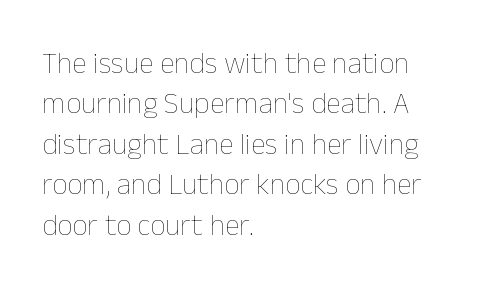
Glance below the letters and you will spot only blank space. Notice how the passage keeps a crisp vertical edge on the left only. No heavy texture on the line: the type isn't bold. The rendering uses natural spacing where letterforms have individual widths. In terms of posture, this sample is upright.
